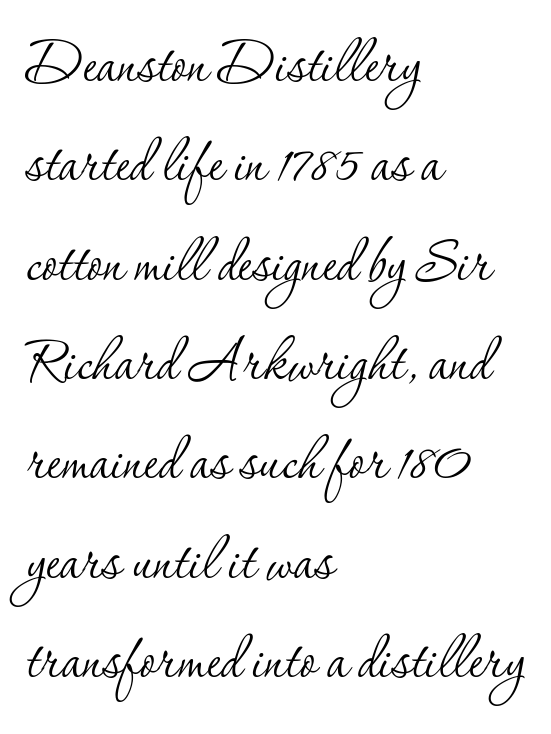
The image shows 72 px thin serif type; set left-aligned, normal line spacing (1.38x), normal letter spacing, not underlined; low stroke contrast and a small x-height.
